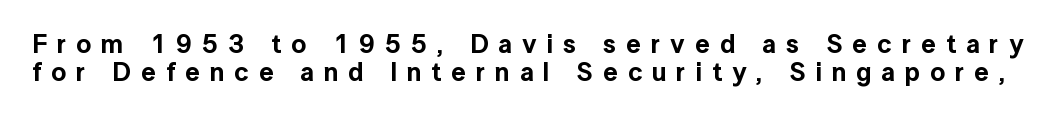
{"italic": "no", "underline": "no", "line_spacing": "tight", "line_spacing_ratio": 1.06, "letter_spacing": "wide", "letter_spacing_em": 0.38, "glyph_px": 26}
